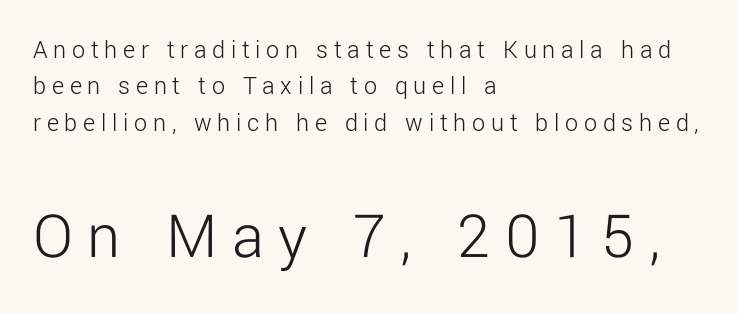
Two sizes are in play, and the larger belongs to the second block. The letters look calm and open, with moderate or lighter stems. It's the straight-up-and-down kind of type. Whoever set this chose a conventional vertical rhythm. Classification — sans serif.
